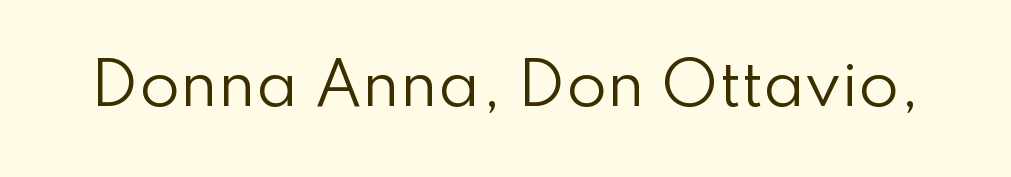
The image shows 59 px regular-weight sans-serif type, upright; set normal letter spacing, not underlined; low stroke contrast and a small x-height.
